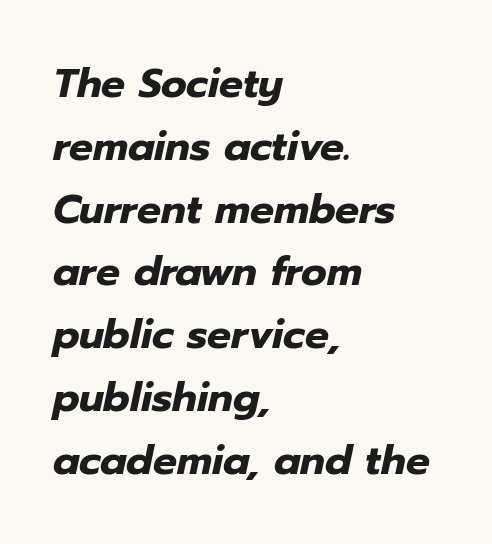
{"italic": "yes", "lean": "right", "slant_degrees": 12, "bold": "yes", "weight": "heavy", "width": "normal", "stroke_contrast": "low", "x_height": "medium", "monospaced": "no", "underline": "no", "align": "left", "line_spacing": "normal", "line_spacing_ratio": 1.57, "letter_spacing": "normal", "letter_spacing_em": 0.0, "glyph_px": 40}
